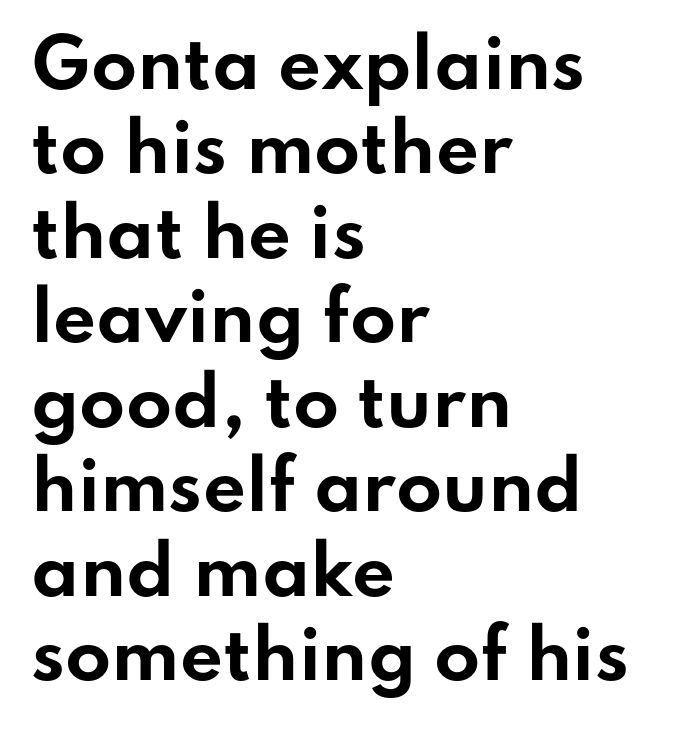
The image shows 67 px bold, wide sans-serif type, upright; set left-aligned, normal line spacing (1.26x), normal letter spacing, not underlined; low stroke contrast and a small x-height.
